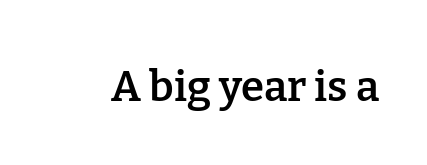
Stems and bowls a touch heavier than normal — semibold. The rendering uses natural spacing where letterforms have individual widths. Has an underline been added? It has not. Designer's note — italics off, roman on.
